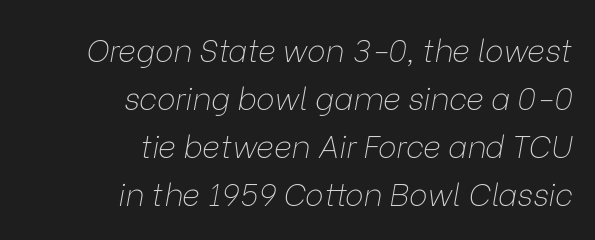
The image shows 31 px thin type, italic (leaning right); set right-aligned, normal line spacing (1.55x), normal letter spacing, not underlined; low stroke contrast and a medium x-height.
